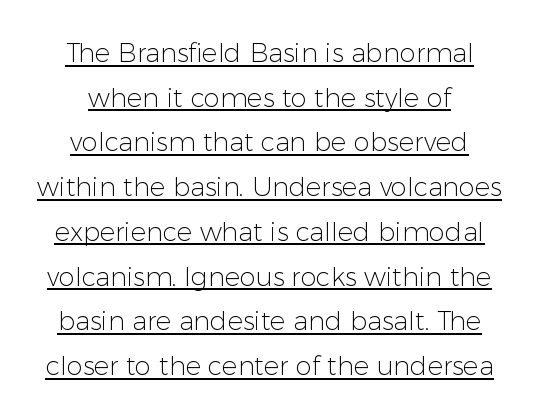
{"italic": "no", "bold": "no", "underline": "yes", "line_spacing_ratio": 1.72, "letter_spacing": "normal", "letter_spacing_em": 0.0, "glyph_px": 26}
